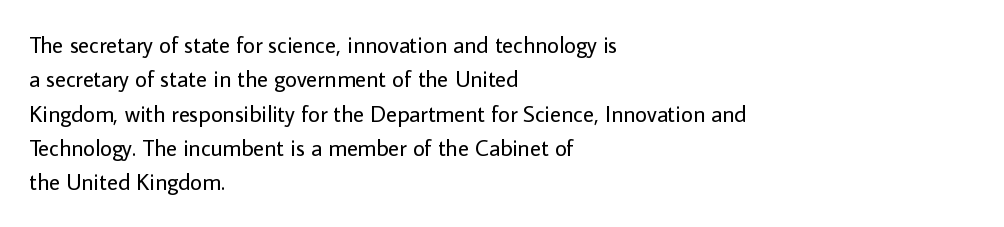
{"italic": "no", "bold": "no", "underline": "no", "align": "left", "line_spacing": "normal", "line_spacing_ratio": 1.49, "letter_spacing": "normal", "letter_spacing_em": 0.0, "glyph_px": 23}
